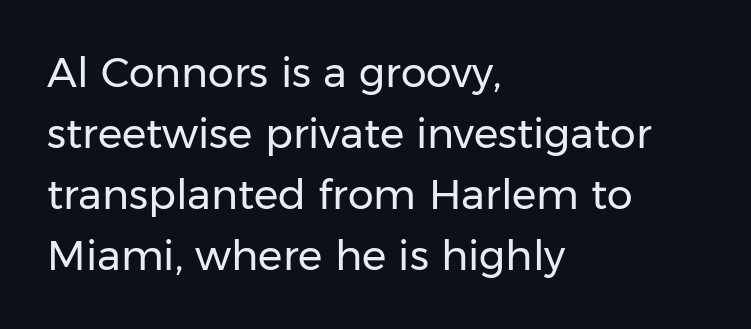
Q: Is the text bold? A: No.
Q: Is the text italic (slanted)? A: No, it is upright.
Q: Is the typeface a serif or a sans-serif typeface? A: Sans-serif.
Q: Is the text underlined? A: No.
Q: How is the paragraph aligned? A: Left-aligned.
Q: Is the spacing between letters normal or unusually wide? A: Normal.
Q: Is the spacing between lines tight, normal or loose? A: Normal.
Q: Width (condensed, normal, or wide)? A: Normal.
Q: Stroke contrast? A: Low.
Q: x-height? A: Medium.
Q: Monospaced? A: No.
